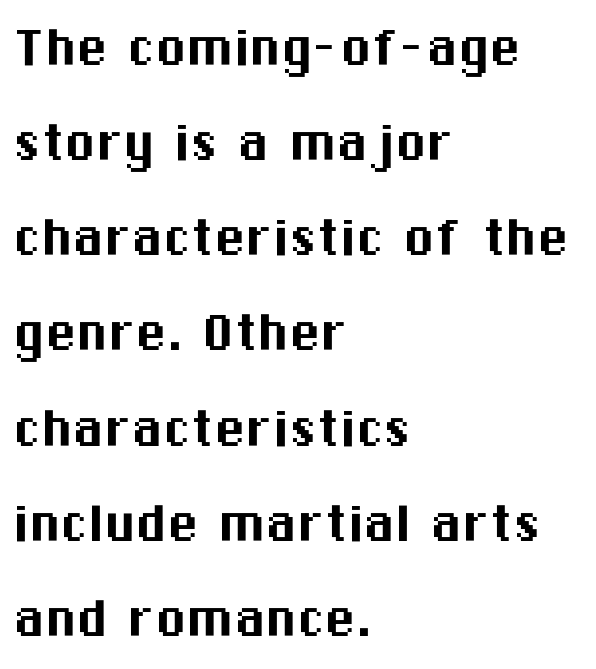
{"serif": "no", "italic": "no", "width": "normal", "stroke_contrast": "medium", "x_height": "medium", "monospaced": "no", "underline": "no", "align": "left", "line_spacing": "normal", "line_spacing_ratio": 1.51, "letter_spacing": "normal", "letter_spacing_em": 0.0, "glyph_px": 63}
